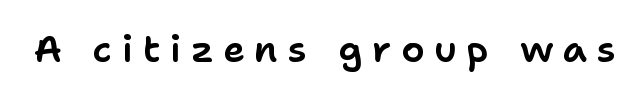
{"serif": "no", "italic": "no", "width": "normal", "stroke_contrast": "low", "x_height": "medium", "monospaced": "no", "underline": "no", "letter_spacing": "wide", "letter_spacing_em": 0.26, "glyph_px": 37}
